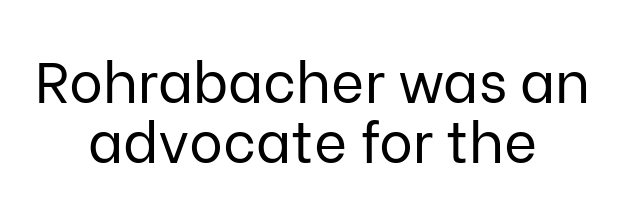
A sans-serif font was chosen for this passage. A typesetter would call this zero additional tracking. Baseline-to-baseline distance is barely more than the letter height. No extra ink here — the face is not bold.
